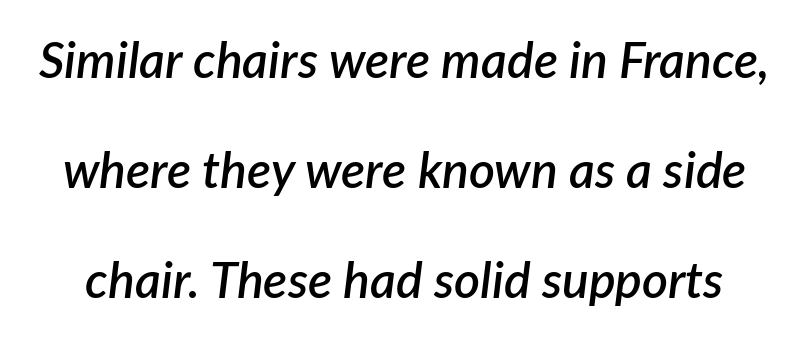
Clear beneath every line of the passage. Spacing verdict: proportional, widths tailored to each character. Weight check: semibold — heavier than regular, not quite bold. The typography opts for an oblique posture over an upright one. This sample uses plain, unmodified letter spacing. You could fit nearly another row in the gap between these rows.
